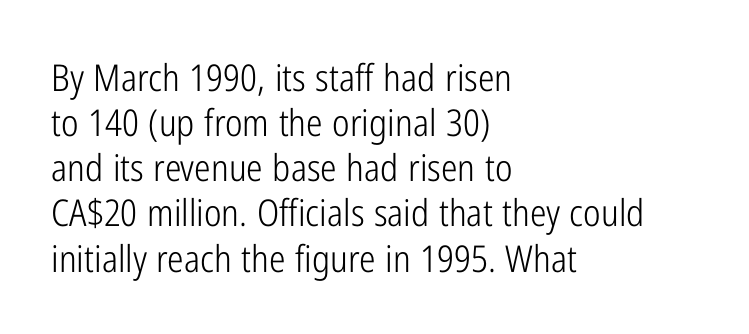
{"serif": "no", "italic": "no", "bold": "no", "weight": "light", "width": "condensed", "stroke_contrast": "low", "x_height": "medium", "monospaced": "no", "underline": "no", "align": "left", "line_spacing_ratio": 1.22, "letter_spacing": "normal", "letter_spacing_em": 0.0, "glyph_px": 37}
